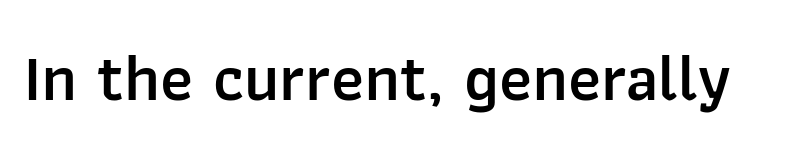
Q: Is the text bold? A: Semi-bold.
Q: Is the text italic (slanted)? A: No, it is upright.
Q: Is the typeface a serif or a sans-serif typeface? A: Sans-serif.
Q: Is the text underlined? A: No.
Q: Is the spacing between letters normal or unusually wide? A: Normal.
Q: Width (condensed, normal, or wide)? A: Normal.
Q: Stroke contrast? A: Low.
Q: x-height? A: Medium.
Q: Monospaced? A: No.
